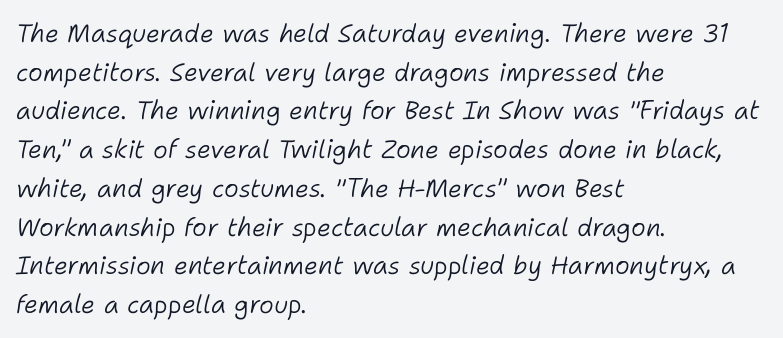
Q: Is the text bold? A: No.
Q: Is the text italic (slanted)? A: Yes, it leans right by about 11 degrees.
Q: Is the text underlined? A: No.
Q: How is the paragraph aligned? A: Left-aligned.
Q: Is the spacing between letters normal or unusually wide? A: Normal.
Q: Is the spacing between lines tight, normal or loose? A: Normal.
